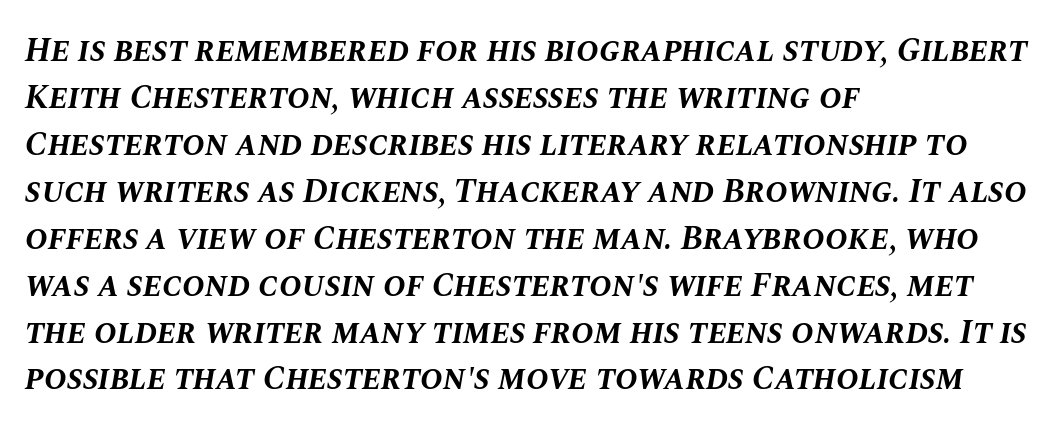
{"italic": "yes", "lean": "right", "slant_degrees": 10, "bold": "yes", "weight": "bold", "width": "normal", "stroke_contrast": "medium", "x_height": "large", "monospaced": "no", "underline": "no", "align": "left", "line_spacing": "normal", "line_spacing_ratio": 1.38, "letter_spacing": "normal", "letter_spacing_em": 0.0, "glyph_px": 34}
